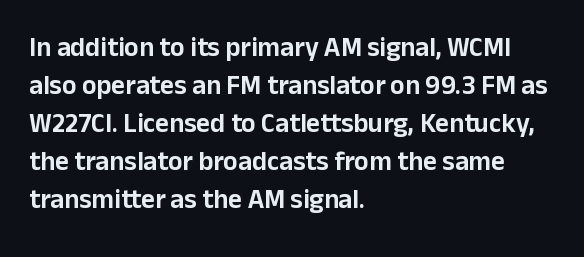
{"italic": "no", "underline": "no", "align": "left", "line_spacing": "normal", "line_spacing_ratio": 1.41, "letter_spacing": "normal", "letter_spacing_em": 0.0, "glyph_px": 27}
